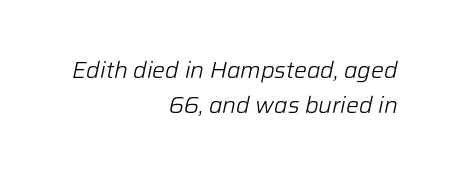
Q: Is the text bold? A: No.
Q: Is the text italic (slanted)? A: Yes, it leans right by about 12 degrees.
Q: Is the text underlined? A: No.
Q: How is the paragraph aligned? A: Right-aligned.
Q: Is the spacing between letters normal or unusually wide? A: Normal.
Q: Is the spacing between lines tight, normal or loose? A: Normal.
